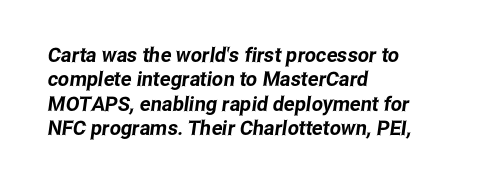
Look at the tracking — it's just the regular setting, nothing added. Just letters on the line, the space beneath them empty. Where is the straight margin? On the left.
